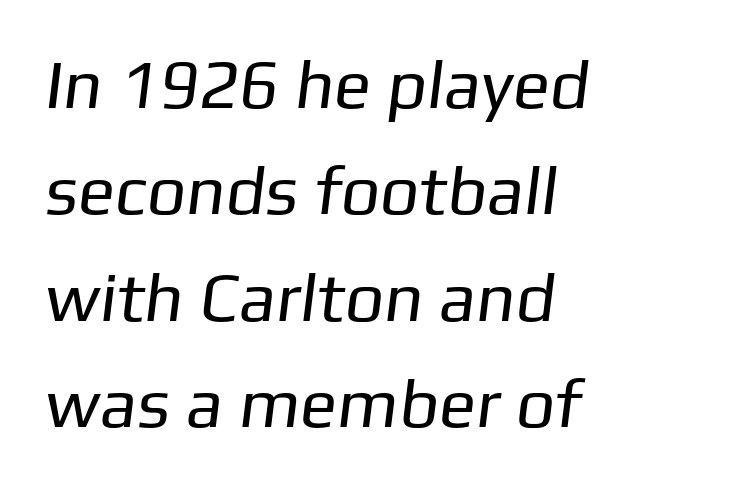
The image shows 69 px regular-weight sans-serif type; set left-aligned, normal line spacing (1.54x), normal letter spacing, not underlined; low stroke contrast and a medium x-height.
